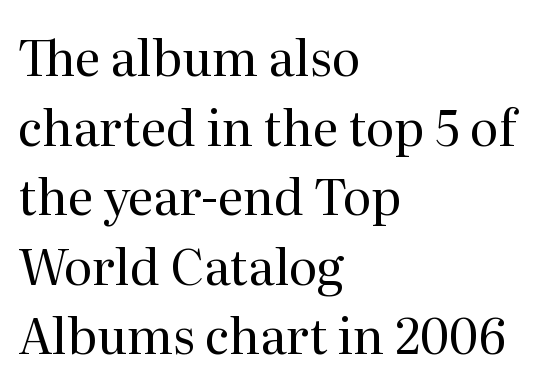
Q: Is the text bold? A: No.
Q: Is the text italic (slanted)? A: No, it is upright.
Q: Is the typeface a serif or a sans-serif typeface? A: Serif.
Q: Is the text underlined? A: No.
Q: How is the paragraph aligned? A: Left-aligned.
Q: Is the spacing between letters normal or unusually wide? A: Normal.
Q: Is the spacing between lines tight, normal or loose? A: Normal.
Q: Width (condensed, normal, or wide)? A: Normal.
Q: Stroke contrast? A: Medium.
Q: x-height? A: Medium.
Q: Monospaced? A: No.
